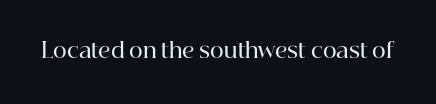
Typesetter's note: demi weight, one step under bold. The specimen omits any rule beneath the text block's lines. Is there any slant? The stems are plumb. Does extra space separate the letters? No, they use regular spacing.
